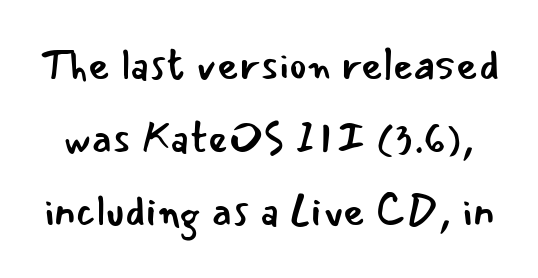
The glyphs in this specimen are sans serif. Only glyphs here, with clear space below each row. Words appear dense and cohesive because spacing is normal. The letters stand upright; this is a roman face. Here the designer chose a conventional face with non-uniform glyph widths. Compared with a typical body face, this is equally light or lighter still.
